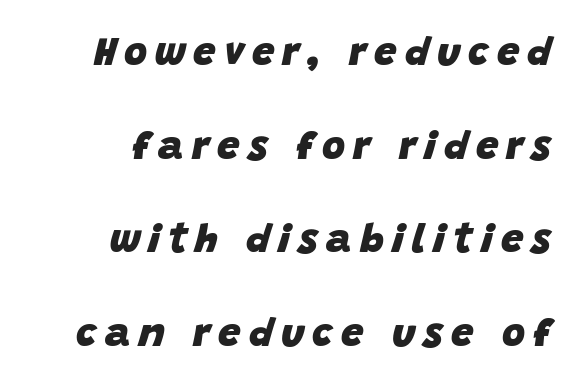
{"italic": "yes", "lean": "right", "slant_degrees": 15, "bold": "yes", "weight": "heavy", "width": "normal", "stroke_contrast": "low", "x_height": "large", "monospaced": "no", "underline": "no", "line_spacing": "loose", "line_spacing_ratio": 2.34, "letter_spacing": "wide", "letter_spacing_em": 0.2, "glyph_px": 40}
